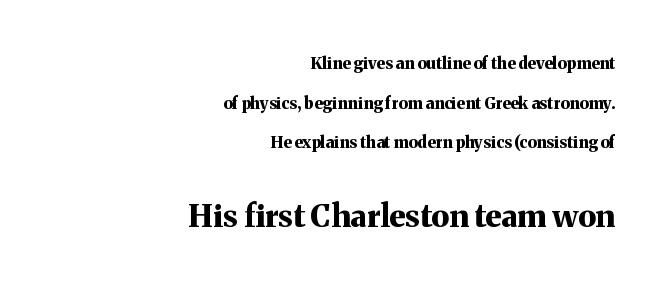
The area under the type is left untouched. Top chunk: small. Bottom chunk: large. Character widths vary here, with narrow letters taking less room than wide ones. Look at the bottom of the vertical strokes: they flare into serifs here.
